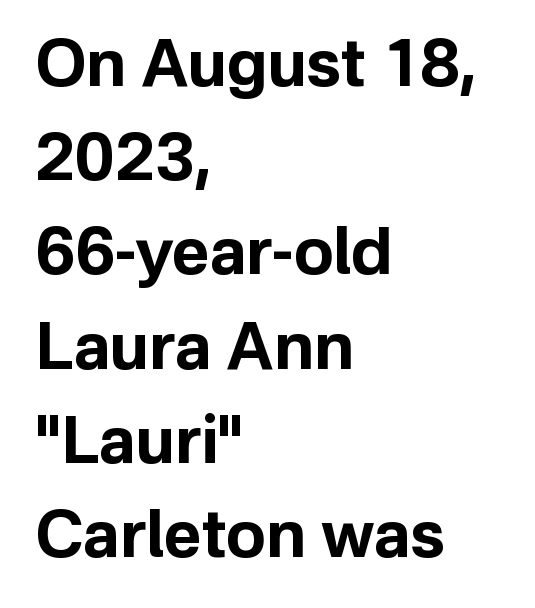
The gap between lines stays unmarked. Do the characters align in a grid? No, the font is proportional. Leading matches the norm, producing a regular column. Note: no serifs on the glyphs. Each line starts at the same left margin while the right side varies. These words are printed bold, with thick strokes throughout.
